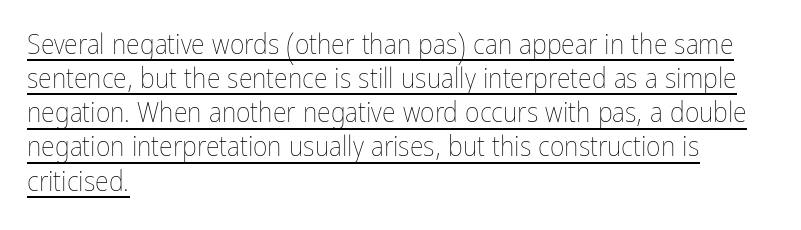
Is the letter spacing exaggerated? No — it looks like the ordinary default. The axis of the letterforms is exactly vertical. A quiet, ordinary-to-light weight characterises the typeface. You can see a thin bar hugging the bottom of the glyphs. Think of a printed novel: that variable character pitch is what you see here. A student would call this left alignment; a typographer would say flush left, rag right.
